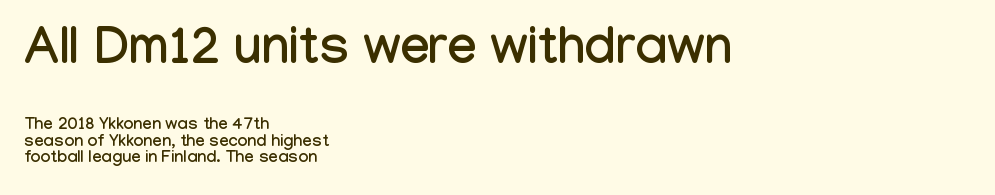
The image shows 52 px condensed sans-serif type, upright; set left-aligned, tight line spacing (0.97x), normal letter spacing, not underlined; the first (top) block is 3.06x larger; low stroke contrast and a medium x-height.
